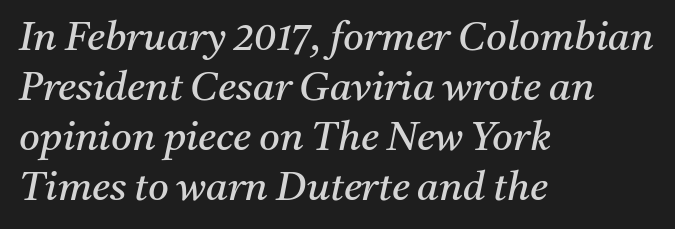
{"serif": "yes", "italic": "yes", "lean": "right", "slant_degrees": 11, "bold": "no", "weight": "regular", "width": "normal", "stroke_contrast": "medium", "x_height": "medium", "monospaced": "no", "underline": "no", "align": "left", "line_spacing": "normal", "line_spacing_ratio": 1.25, "letter_spacing": "normal", "letter_spacing_em": 0.0, "glyph_px": 40}
